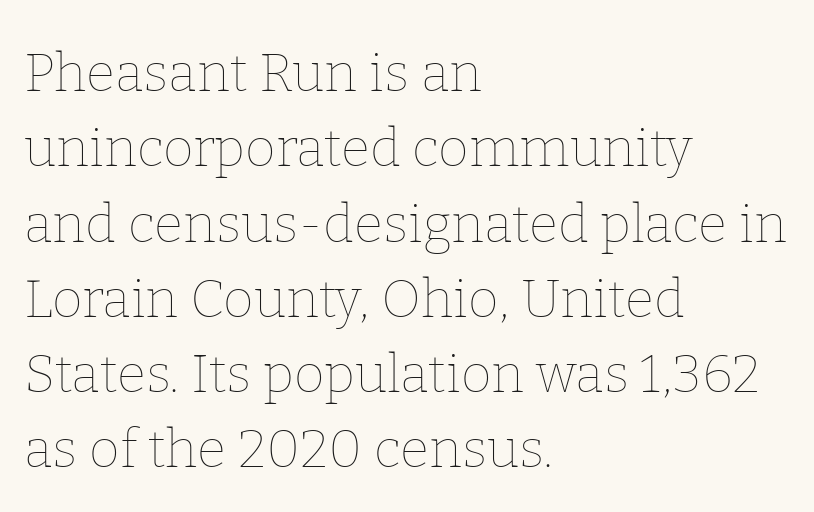
Q: Is the text bold? A: No.
Q: Is the text italic (slanted)? A: No, it is upright.
Q: Is the text underlined? A: No.
Q: How is the paragraph aligned? A: Left-aligned.
Q: Is the spacing between letters normal or unusually wide? A: Normal.
Q: Is the spacing between lines tight, normal or loose? A: Normal.
Q: Width (condensed, normal, or wide)? A: Normal.
Q: Stroke contrast? A: Low.
Q: x-height? A: Medium.
Q: Monospaced? A: No.
